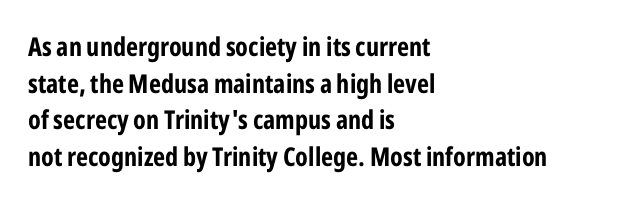
{"italic": "no", "bold": "yes", "underline": "no", "align": "left", "line_spacing": "normal", "line_spacing_ratio": 1.41, "letter_spacing": "normal", "letter_spacing_em": 0.0, "glyph_px": 26}
